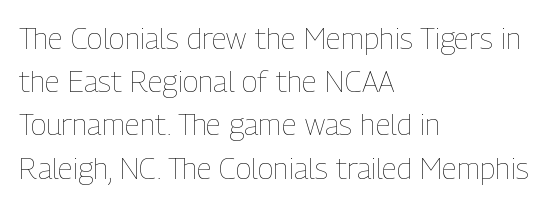
{"italic": "no", "bold": "no", "weight": "thin", "width": "condensed", "stroke_contrast": "low", "x_height": "medium", "monospaced": "no", "underline": "no", "align": "left", "line_spacing": "normal", "line_spacing_ratio": 1.44, "letter_spacing": "normal", "letter_spacing_em": 0.0, "glyph_px": 30}
